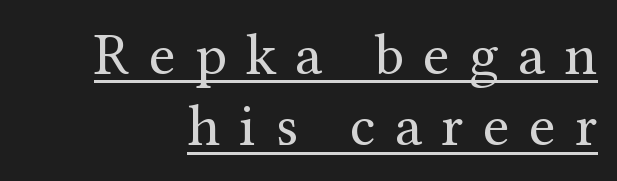
Q: Is the text bold? A: No.
Q: Is the text italic (slanted)? A: No, it is upright.
Q: Is the typeface a serif or a sans-serif typeface? A: Serif.
Q: Is the text underlined? A: Yes.
Q: How is the paragraph aligned? A: Right-aligned.
Q: Is the spacing between letters normal or unusually wide? A: Unusually wide.
Q: Width (condensed, normal, or wide)? A: Normal.
Q: Stroke contrast? A: Medium.
Q: x-height? A: Medium.
Q: Monospaced? A: No.
